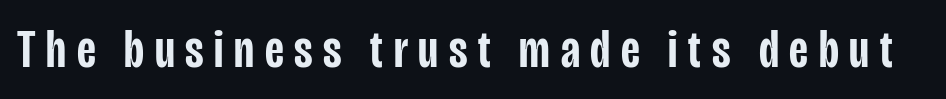
The image shows 53 px semibold, condensed sans-serif type, upright; set unusually wide letter spacing (+0.2 em), not underlined; low stroke contrast and a large x-height.
